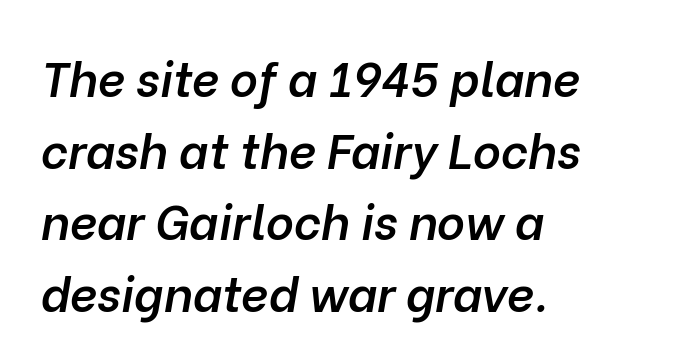
The block of text has a typical density, with ordinary space between rows. Decoration check: the copy has no underline. Rendered with sloped, italic letterforms. The rendering uses natural spacing where letterforms have individual widths. The font is running at a semibold setting, under full bold. Words appear dense and cohesive because spacing is normal.
